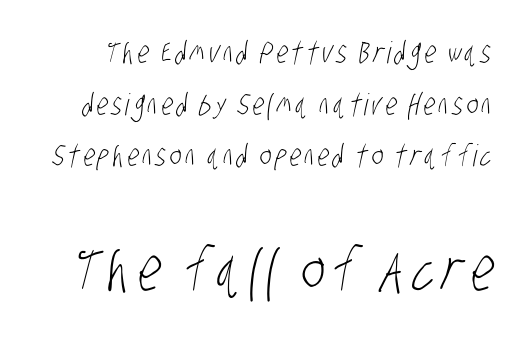
A typesetter would label this face a sans. Letters have the restrained weight of plain body copy at most. The space directly below the letters is spotless. The designer gave the closing block more size than the opening block. Each letter keeps its own natural width here, so spacing adapts to shape.
